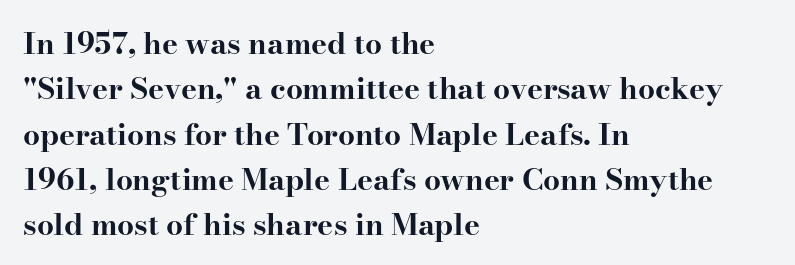
Q: Is the text bold? A: Yes.
Q: Is the text italic (slanted)? A: No, it is upright.
Q: Is the typeface a serif or a sans-serif typeface? A: Serif.
Q: Is the text underlined? A: No.
Q: How is the paragraph aligned? A: Left-aligned.
Q: Is the spacing between letters normal or unusually wide? A: Normal.
Q: Is the spacing between lines tight, normal or loose? A: Normal.
Q: Width (condensed, normal, or wide)? A: Wide.
Q: Stroke contrast? A: High.
Q: x-height? A: Small.
Q: Monospaced? A: No.
